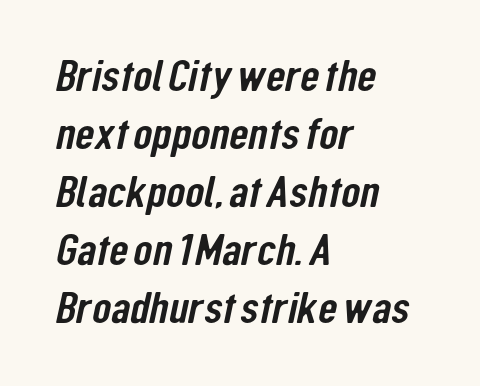
The image shows 44 px condensed sans-serif type; set left-aligned, normal line spacing (1.32x), normal letter spacing, not underlined; low stroke contrast and a medium x-height.
